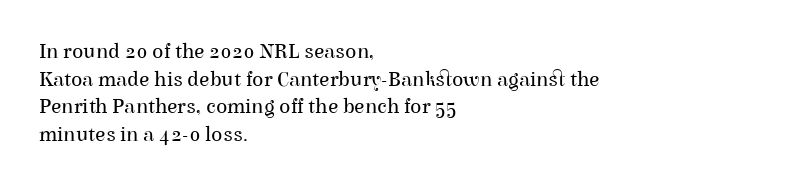
{"italic": "no", "bold": "no", "underline": "no", "align": "left", "line_spacing": "normal", "line_spacing_ratio": 1.32, "letter_spacing": "normal", "letter_spacing_em": 0.0, "glyph_px": 21}
